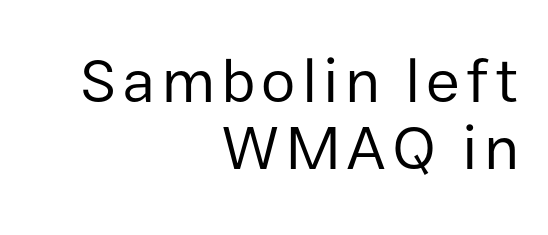
{"serif": "no", "italic": "no", "bold": "no", "weight": "regular", "width": "normal", "stroke_contrast": "low", "x_height": "medium", "monospaced": "no", "underline": "no", "align": "right", "line_spacing": "tight", "line_spacing_ratio": 1.08, "glyph_px": 62}
